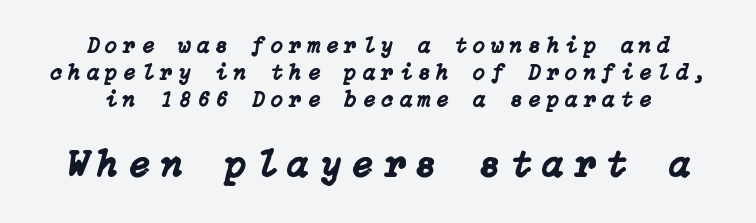
The image shows 38 px text type, italic (leaning right); set line spacing 1.23x, unusually wide letter spacing (+0.29 em), not underlined; the second (bottom) block is 1.73x larger; low stroke contrast and a medium x-height.
